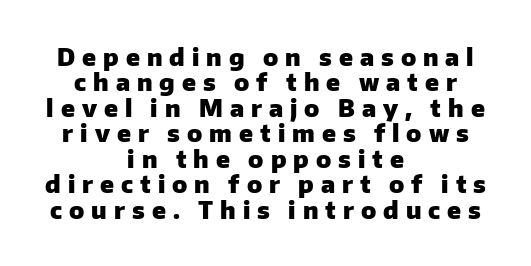
Q: Is the text bold? A: Yes.
Q: Is the text italic (slanted)? A: No, it is upright.
Q: Is the text underlined? A: No.
Q: How is the paragraph aligned? A: Centered.
Q: Is the spacing between letters normal or unusually wide? A: Unusually wide.
Q: Is the spacing between lines tight, normal or loose? A: Tight.
